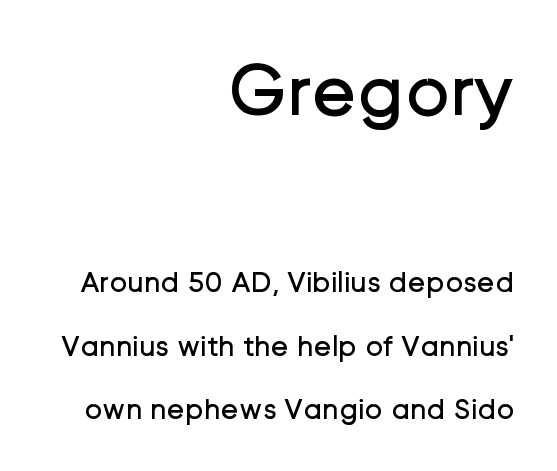
Q: Is the text bold? A: No.
Q: Is the text italic (slanted)? A: No, it is upright.
Q: Is the typeface a serif or a sans-serif typeface? A: Sans-serif.
Q: Is the text underlined? A: No.
Q: How is the paragraph aligned? A: Right-aligned.
Q: Is the spacing between letters normal or unusually wide? A: Normal.
Q: Is the spacing between lines tight, normal or loose? A: Loose.
Q: Which block of text is set in a larger size, the first (top) or the second (bottom)? A: The first (top) one.
Q: Width (condensed, normal, or wide)? A: Normal.
Q: Stroke contrast? A: Low.
Q: x-height? A: Medium.
Q: Monospaced? A: No.
